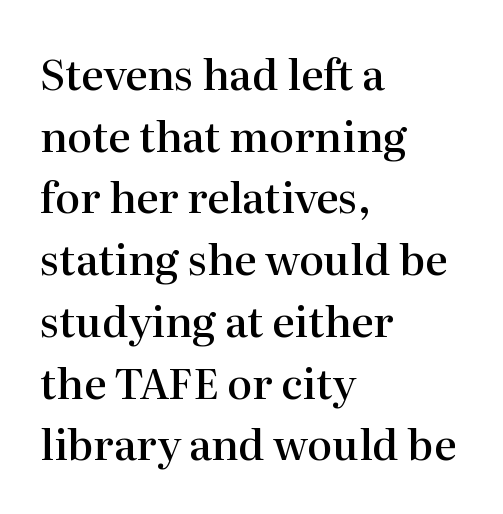
The image shows 42 px semibold serif type, upright; set left-aligned, normal line spacing (1.47x), normal letter spacing, not underlined; high stroke contrast and a medium x-height.
